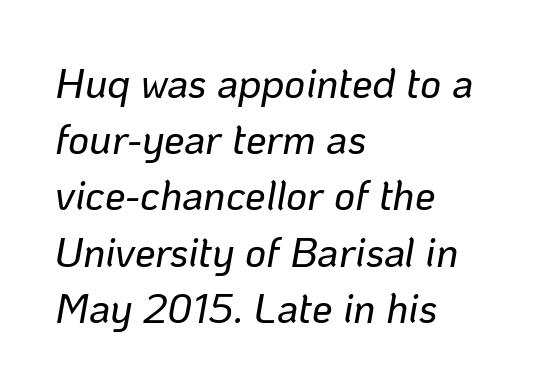
The image shows 41 px text type, italic (leaning right); set left-aligned, normal line spacing (1.37x), normal letter spacing, not underlined; low stroke contrast and a medium x-height.
